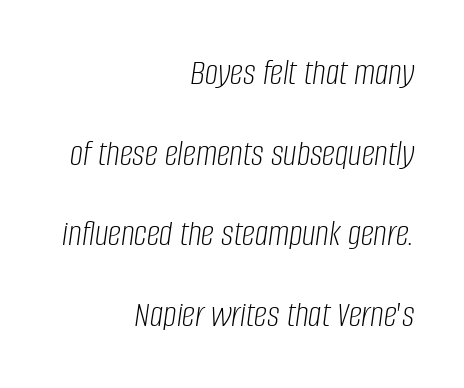
{"italic": "yes", "lean": "right", "slant_degrees": 8, "bold": "no", "weight": "light", "width": "condensed", "stroke_contrast": "low", "x_height": "large", "monospaced": "no", "underline": "no", "align": "right", "line_spacing": "loose", "line_spacing_ratio": 2.18, "letter_spacing": "normal", "letter_spacing_em": 0.0, "glyph_px": 37}
